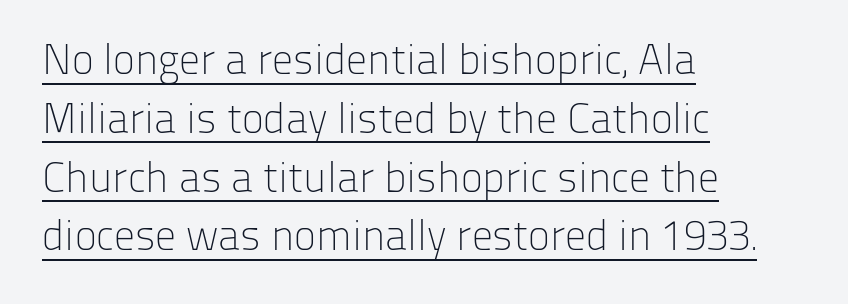
{"serif": "no", "italic": "no", "bold": "no", "weight": "light", "width": "normal", "stroke_contrast": "low", "x_height": "medium", "monospaced": "no", "underline": "yes", "align": "left", "line_spacing": "normal", "line_spacing_ratio": 1.4, "letter_spacing": "normal", "letter_spacing_em": 0.0, "glyph_px": 42}
